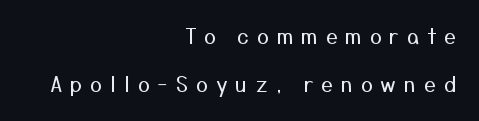
{"italic": "no", "bold": "no", "underline": "no", "align": "right", "line_spacing": "loose", "line_spacing_ratio": 2.29, "letter_spacing": "wide", "letter_spacing_em": 0.38, "glyph_px": 21}
